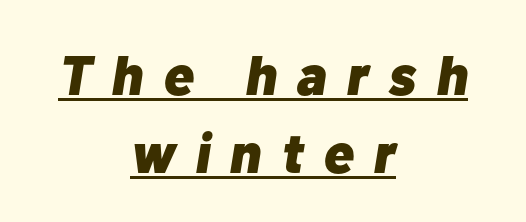
Q: Is the text bold? A: Yes.
Q: Is the text italic (slanted)? A: Yes, it leans right by about 10 degrees.
Q: Is the text underlined? A: Yes.
Q: How is the paragraph aligned? A: Centered.
Q: Is the spacing between letters normal or unusually wide? A: Unusually wide.
Q: Is the spacing between lines tight, normal or loose? A: Normal.
Q: Width (condensed, normal, or wide)? A: Normal.
Q: Stroke contrast? A: Low.
Q: x-height? A: Medium.
Q: Monospaced? A: No.
